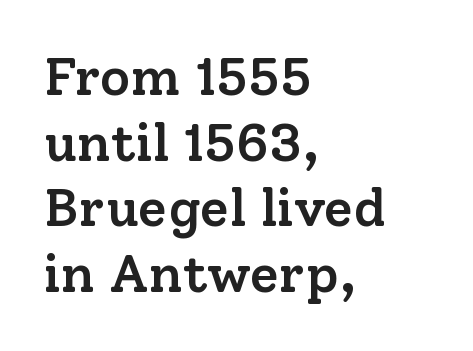
A roman cut, with each character standing at attention. Is this a fixed-width face? No — the glyphs have proportional, varying widths. Default kerning and tracking; the words read as compact shapes. Just letters on the line, the space beneath them empty. Is the type bold? Partly — it's a semibold, heavier than regular but not fully bold. Typographically, this falls in the serif category.
